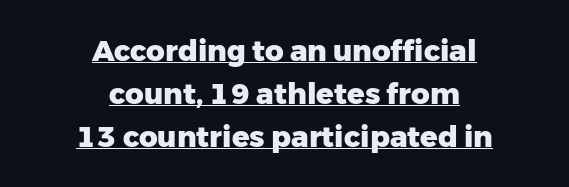
The font family rendered here belongs to the sans-serif group. These characters rest on top of a visible drawn line. These lines sit exactly where default settings would place them. Looks like regular typesetting: each glyph gets only the width it needs. Notice how the passage keeps no hard edge, just a central spine.
